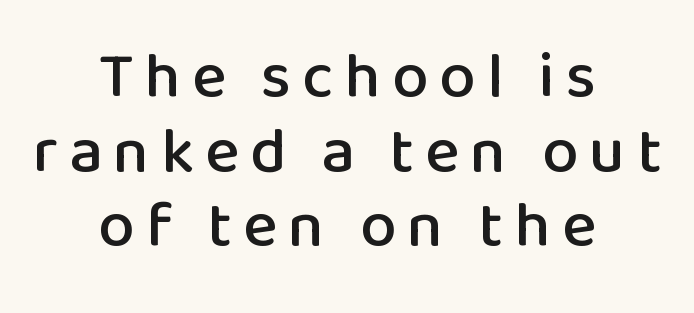
Each letter keeps its own natural width here, so spacing adapts to shape. Whoever set this chose condensed vertical rhythm over breathing room. No italicization has been applied; the sample stays upright. Casual observation: everything's sitting right in the middle. The font family rendered here belongs to the sans-serif group. The string is rendered with underlining switched off.
